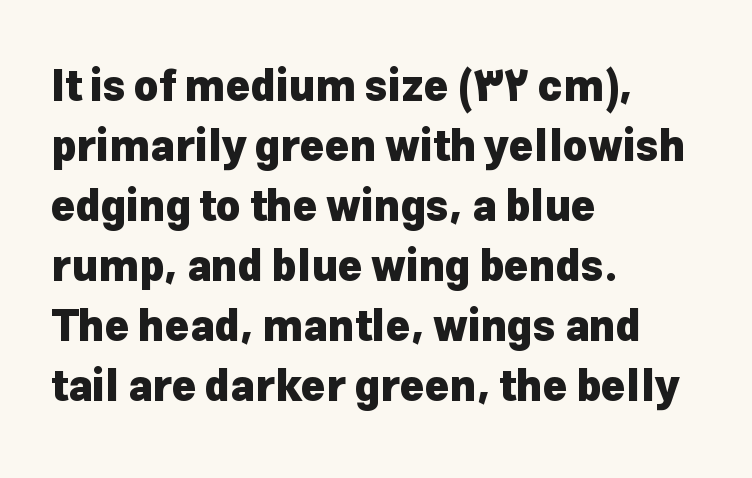
{"serif": "no", "italic": "no", "bold": "yes", "weight": "heavy", "width": "normal", "stroke_contrast": "low", "x_height": "medium", "monospaced": "no", "underline": "no", "align": "left", "line_spacing": "normal", "line_spacing_ratio": 1.43, "letter_spacing": "normal", "letter_spacing_em": 0.0, "glyph_px": 42}
